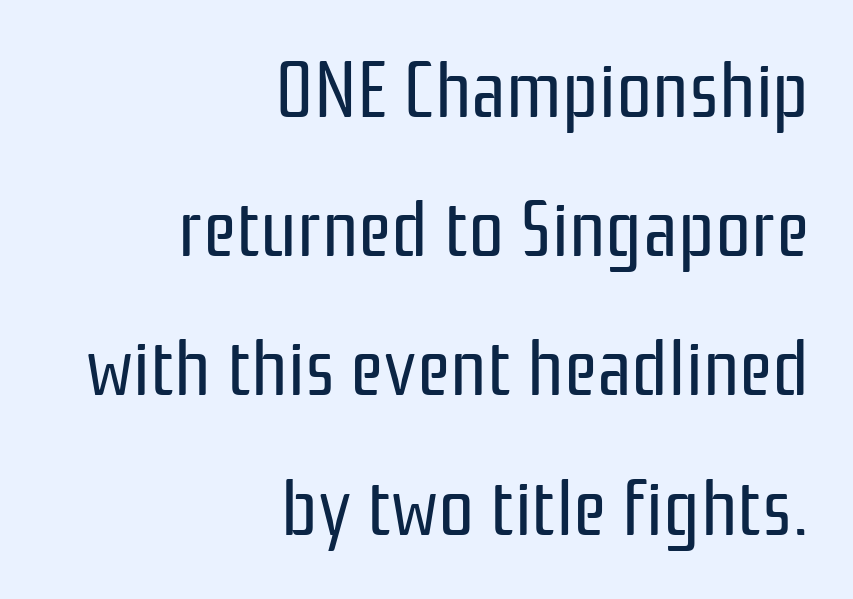
{"serif": "no", "italic": "no", "bold": "no", "weight": "regular", "width": "condensed", "stroke_contrast": "low", "x_height": "medium", "monospaced": "no", "underline": "no", "align": "right", "line_spacing_ratio": 1.74, "letter_spacing": "normal", "letter_spacing_em": 0.0, "glyph_px": 80}
